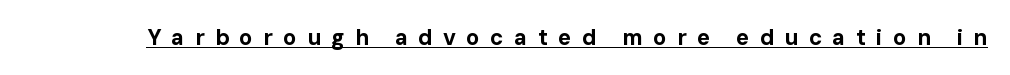
Rendered with straight, roman letterforms. A dark, heavy texture on the line: the type is bold. The typesetter has applied underlining to the passage shown. Short note: letters widely spaced.
